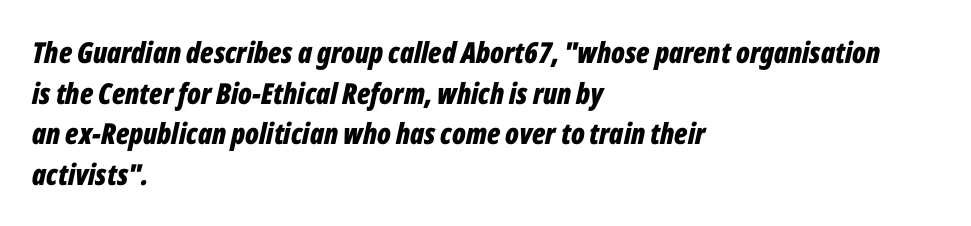
{"italic": "yes", "lean": "right", "slant_degrees": 12, "bold": "yes", "weight": "bold", "width": "condensed", "stroke_contrast": "low", "x_height": "medium", "monospaced": "no", "underline": "no", "align": "left", "line_spacing": "normal", "line_spacing_ratio": 1.4, "letter_spacing": "normal", "letter_spacing_em": 0.0, "glyph_px": 29}
